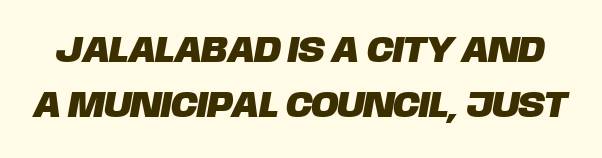
Q: Is the typeface a serif or a sans-serif typeface? A: Sans-serif.
Q: Is the text underlined? A: No.
Q: Is the spacing between letters normal or unusually wide? A: Normal.
Q: Is the spacing between lines tight, normal or loose? A: Normal.
Q: Width (condensed, normal, or wide)? A: Normal.
Q: Stroke contrast? A: Low.
Q: x-height? A: Large.
Q: Monospaced? A: No.
